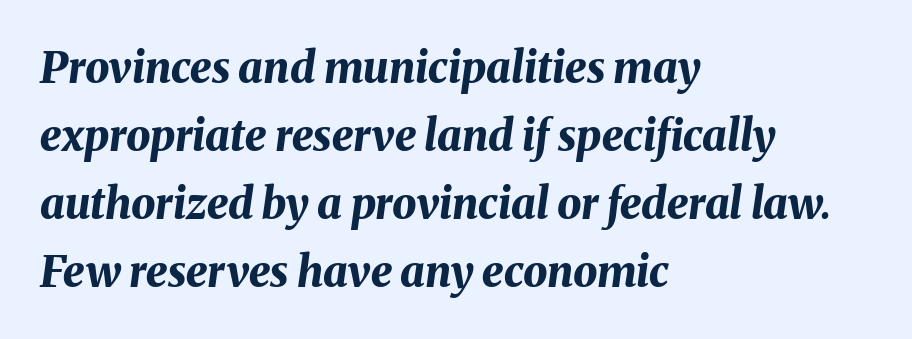
The image shows 43 px bold type, italic (leaning right); set left-aligned, normal line spacing (1.58x), normal letter spacing, not underlined; medium stroke contrast and a medium x-height.
